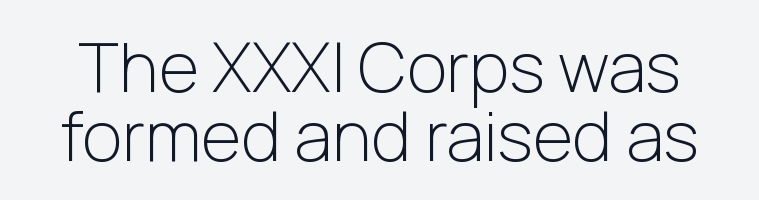
{"serif": "no", "italic": "no", "bold": "no", "weight": "light", "width": "normal", "stroke_contrast": "low", "x_height": "medium", "monospaced": "no", "underline": "no", "line_spacing": "tight", "line_spacing_ratio": 1.0, "letter_spacing": "normal", "letter_spacing_em": 0.0, "glyph_px": 69}
